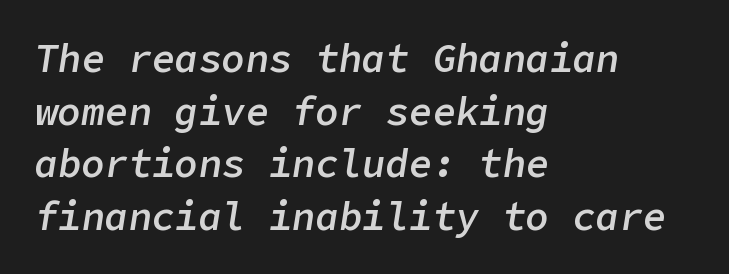
The image shows 39 px semibold type, italic (leaning right); set left-aligned, normal line spacing (1.35x), normal letter spacing, not underlined; low stroke contrast and a medium x-height.
